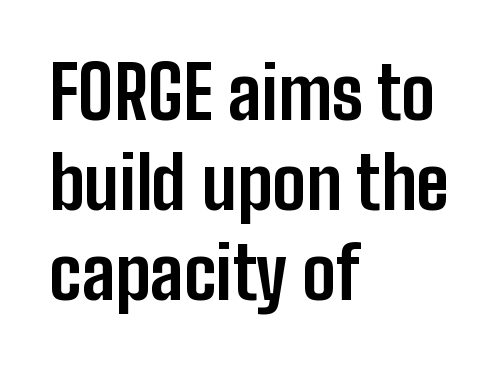
{"serif": "no", "italic": "no", "bold": "yes", "weight": "bold", "width": "condensed", "stroke_contrast": "low", "x_height": "medium", "monospaced": "no", "underline": "no", "align": "left", "line_spacing": "normal", "line_spacing_ratio": 1.25, "letter_spacing": "normal", "letter_spacing_em": 0.0, "glyph_px": 72}
